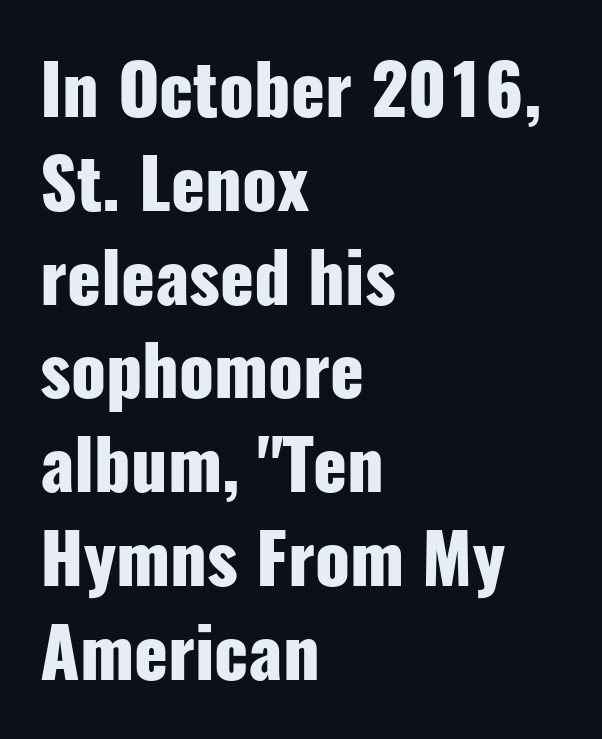
{"serif": "no", "italic": "no", "bold": "yes", "weight": "heavy", "width": "condensed", "stroke_contrast": "low", "x_height": "medium", "monospaced": "no", "underline": "no", "align": "left", "line_spacing": "normal", "line_spacing_ratio": 1.34, "letter_spacing": "normal", "letter_spacing_em": 0.0, "glyph_px": 70}
